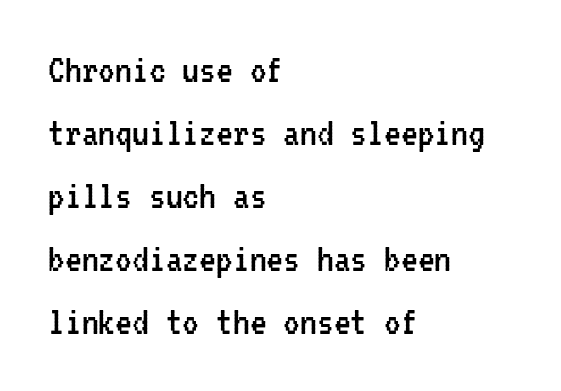
{"serif": "no", "italic": "no", "bold": "no", "weight": "regular", "width": "condensed", "stroke_contrast": "low", "x_height": "medium", "monospaced": "yes", "underline": "no", "align": "left", "line_spacing": "normal", "line_spacing_ratio": 1.5, "letter_spacing": "normal", "letter_spacing_em": 0.0, "glyph_px": 42}
